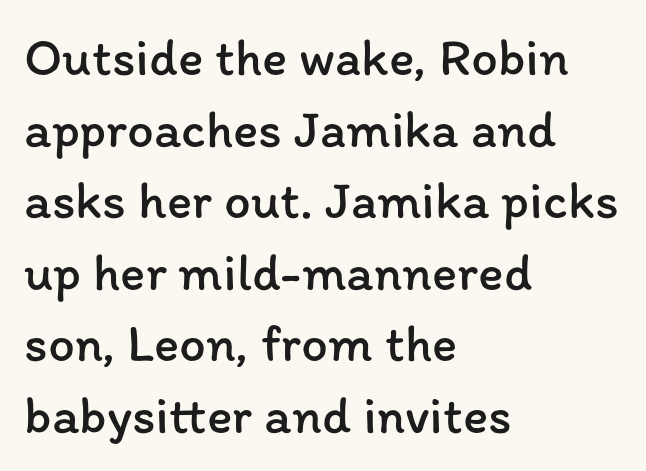
Left-aligned paragraph, ragged on the right. Honestly, the row spacing looks completely unremarkable. Every stem runs plumb, perpendicular to the baseline. The characters are drawn with everyday or finer stroke widths.
